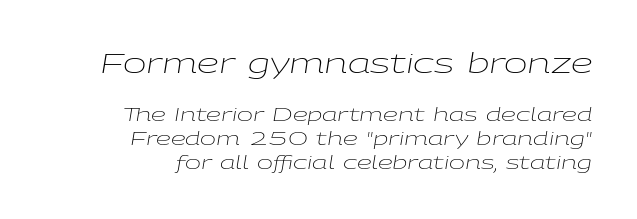
The image shows 28 px light, wide type, italic (leaning right); set right-aligned, normal line spacing (1.25x), normal letter spacing, not underlined; the first (top) block is 1.47x larger; low stroke contrast and a medium x-height.
